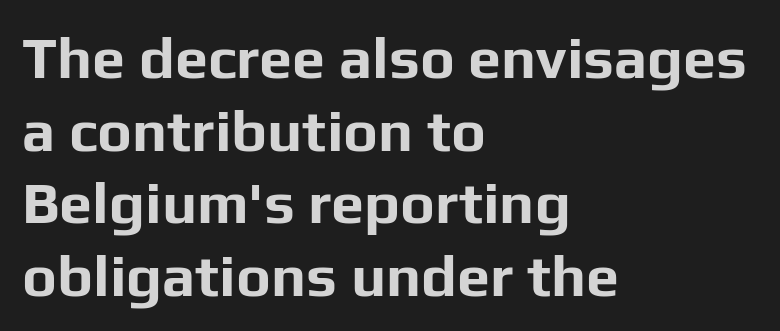
The image shows 59 px bold sans-serif type, upright; set left-aligned, line spacing 1.23x, normal letter spacing, not underlined; low stroke contrast and a medium x-height.
